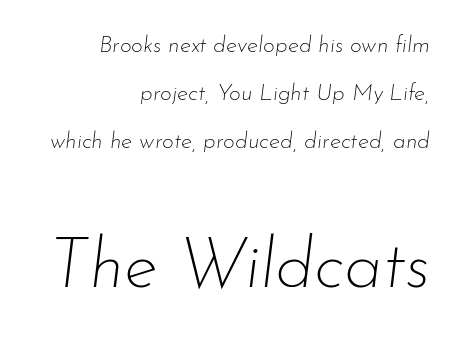
The image shows 70 px thin type, italic (leaning right); set right-aligned, loose line spacing (2.09x), normal letter spacing, not underlined; the second (bottom) block is 3.04x larger; low stroke contrast and a small x-height.
